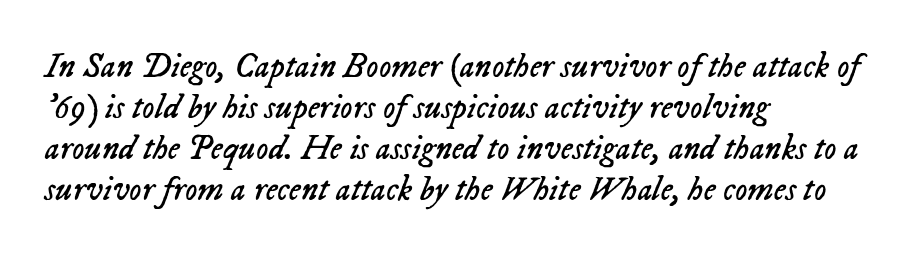
The letters look calm and open, with moderate or lighter stems. Character widths vary here, with narrow letters taking less room than wide ones. The whole block is typeset with a tilt. Short and long lines alike share a common starting point at left.
